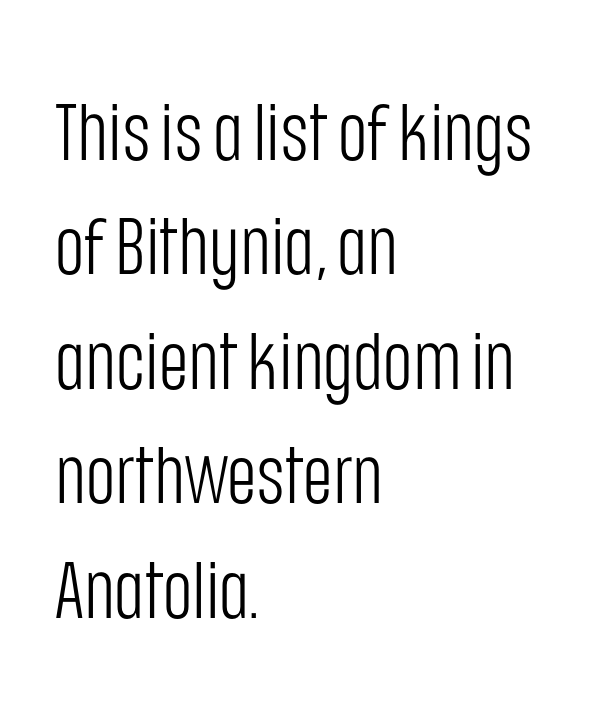
{"serif": "no", "italic": "no", "bold": "no", "weight": "light", "width": "condensed", "stroke_contrast": "low", "x_height": "large", "monospaced": "no", "underline": "no", "align": "left", "line_spacing": "normal", "line_spacing_ratio": 1.43, "letter_spacing": "normal", "letter_spacing_em": 0.0, "glyph_px": 80}
